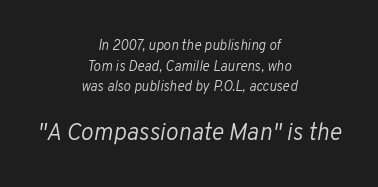
Quick note: italic. Has an underline been added? It has not. Characters follow at the spacing the type designer built in. A centered setting, common on invitations and titles, is used for this passage. Is there much room between lines? A standard amount, neither cramped nor airy.
